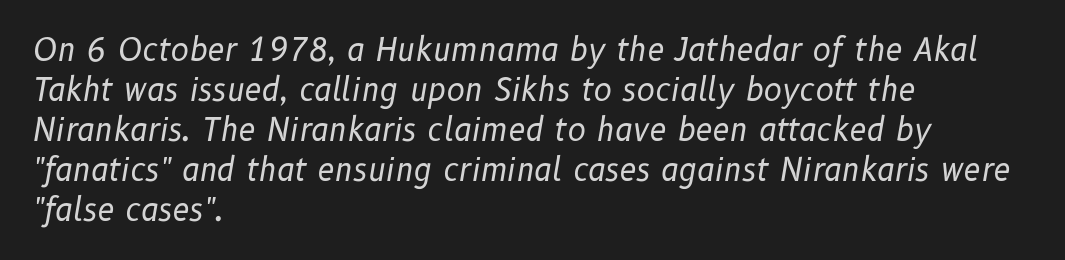
Q: Is the text bold? A: No.
Q: Is the text italic (slanted)? A: Yes, it leans right by about 10 degrees.
Q: Is the text underlined? A: No.
Q: How is the paragraph aligned? A: Left-aligned.
Q: Is the spacing between letters normal or unusually wide? A: Normal.
Q: Is the spacing between lines tight, normal or loose? A: Normal.
Q: Width (condensed, normal, or wide)? A: Normal.
Q: Stroke contrast? A: Low.
Q: x-height? A: Medium.
Q: Monospaced? A: No.
